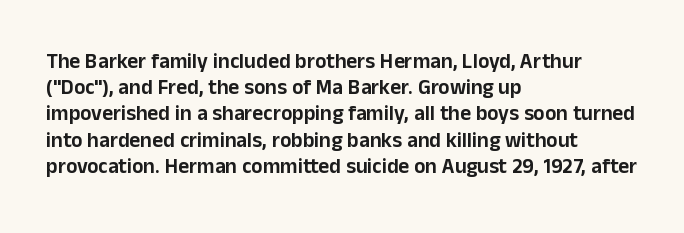
{"italic": "no", "underline": "no", "align": "left", "line_spacing": "normal", "line_spacing_ratio": 1.25, "letter_spacing": "normal", "letter_spacing_em": 0.0, "glyph_px": 21}
